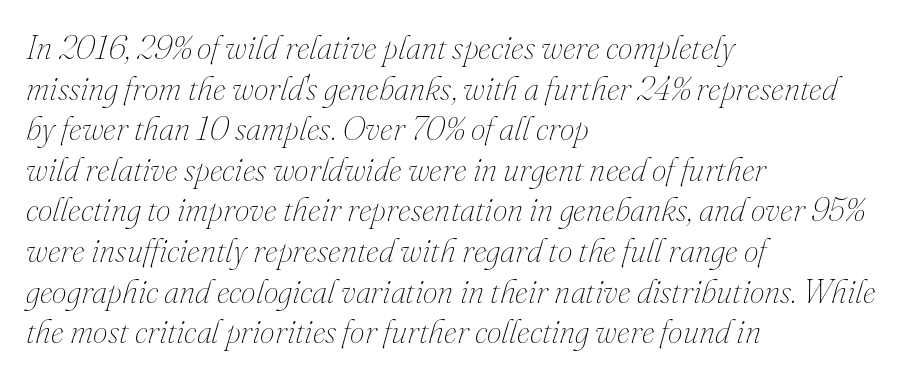
Q: Is the text bold? A: No.
Q: Is the text italic (slanted)? A: Yes, it leans right by about 16 degrees.
Q: Is the text underlined? A: No.
Q: How is the paragraph aligned? A: Left-aligned.
Q: Is the spacing between letters normal or unusually wide? A: Normal.
Q: Width (condensed, normal, or wide)? A: Normal.
Q: Stroke contrast? A: Medium.
Q: x-height? A: Small.
Q: Monospaced? A: No.
